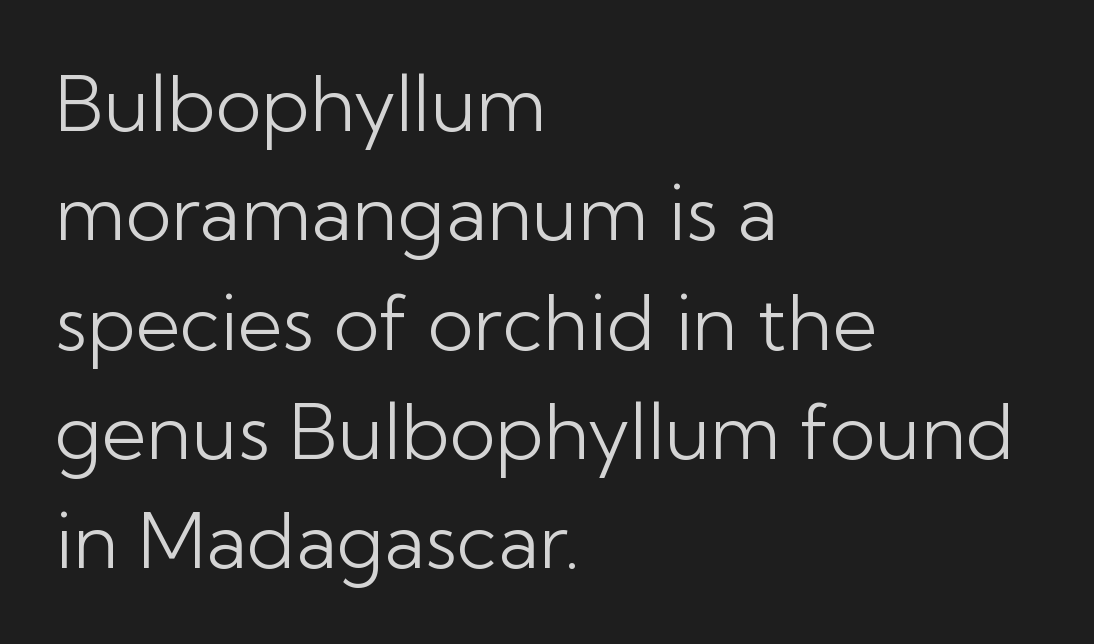
{"serif": "no", "italic": "no", "bold": "no", "weight": "light", "width": "normal", "stroke_contrast": "low", "x_height": "medium", "monospaced": "no", "underline": "no", "align": "left", "line_spacing": "normal", "line_spacing_ratio": 1.42, "letter_spacing": "normal", "letter_spacing_em": 0.0, "glyph_px": 77}
